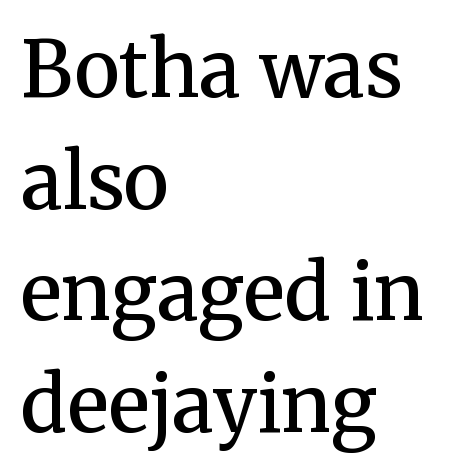
The image shows 77 px semibold serif type, upright; set left-aligned, normal line spacing (1.45x), normal letter spacing, not underlined; medium stroke contrast and a medium x-height.
